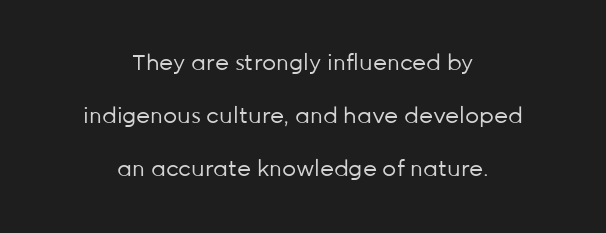
{"italic": "no", "bold": "no", "underline": "no", "align": "center", "line_spacing": "loose", "line_spacing_ratio": 2.4, "letter_spacing": "normal", "letter_spacing_em": 0.0, "glyph_px": 22}
